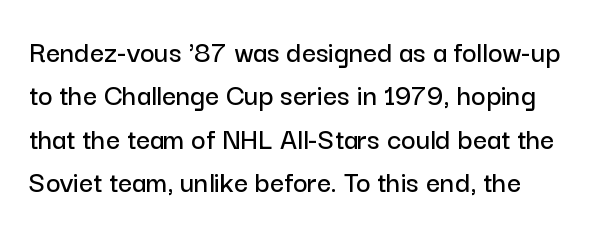
Q: Is the text italic (slanted)? A: No, it is upright.
Q: Is the typeface a serif or a sans-serif typeface? A: Sans-serif.
Q: Is the text underlined? A: No.
Q: How is the paragraph aligned? A: Left-aligned.
Q: Is the spacing between letters normal or unusually wide? A: Normal.
Q: Is the spacing between lines tight, normal or loose? A: Normal.
Q: Width (condensed, normal, or wide)? A: Normal.
Q: Stroke contrast? A: Low.
Q: x-height? A: Medium.
Q: Monospaced? A: No.
